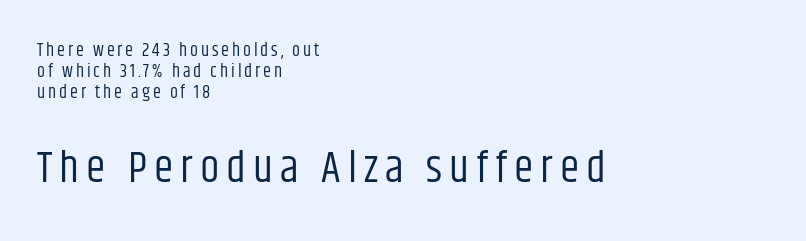
Q: Is the text bold? A: No.
Q: Is the text italic (slanted)? A: No, it is upright.
Q: Is the typeface a serif or a sans-serif typeface? A: Sans-serif.
Q: Is the text underlined? A: No.
Q: How is the paragraph aligned? A: Left-aligned.
Q: Which block of text is set in a larger size, the first (top) or the second (bottom)? A: The second (bottom) one.
Q: Width (condensed, normal, or wide)? A: Condensed.
Q: Stroke contrast? A: Low.
Q: x-height? A: Large.
Q: Monospaced? A: No.
